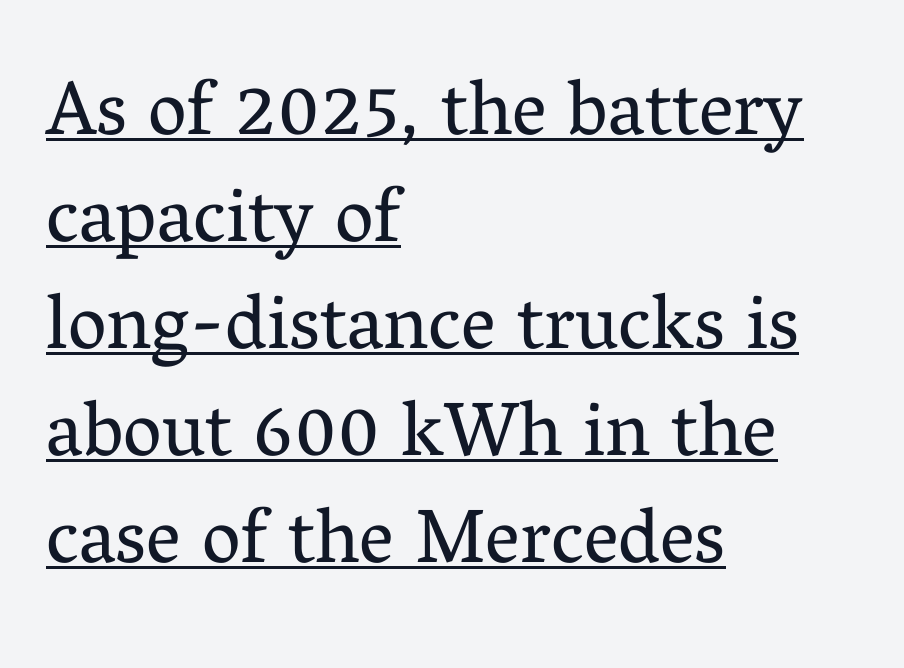
{"serif": "yes", "italic": "no", "bold": "no", "weight": "regular", "width": "normal", "stroke_contrast": "medium", "x_height": "medium", "monospaced": "no", "underline": "yes", "align": "left", "line_spacing": "normal", "line_spacing_ratio": 1.39, "letter_spacing": "normal", "letter_spacing_em": 0.0, "glyph_px": 77}
